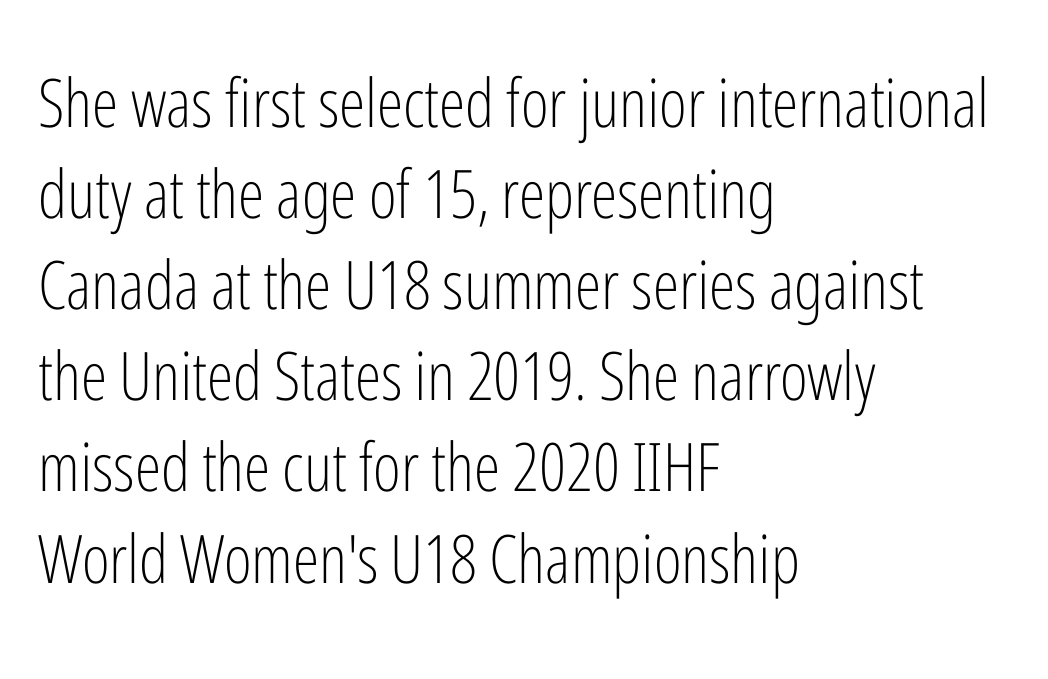
{"serif": "no", "italic": "no", "bold": "no", "weight": "light", "width": "condensed", "stroke_contrast": "low", "x_height": "medium", "monospaced": "no", "underline": "no", "align": "left", "line_spacing": "normal", "line_spacing_ratio": 1.36, "letter_spacing": "normal", "letter_spacing_em": 0.0, "glyph_px": 67}
